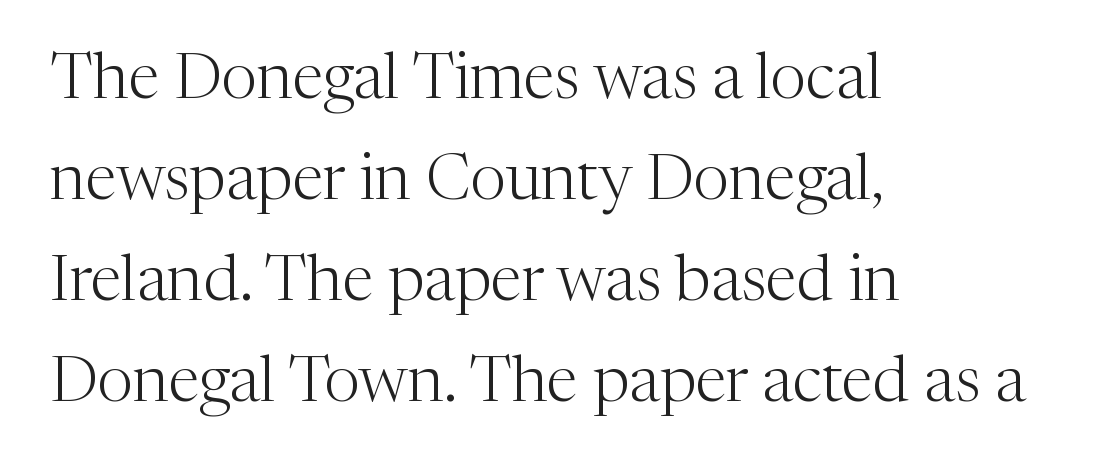
{"serif": "yes", "italic": "no", "bold": "no", "weight": "light", "width": "normal", "stroke_contrast": "medium", "x_height": "medium", "monospaced": "no", "underline": "no", "align": "left", "line_spacing": "normal", "line_spacing_ratio": 1.58, "letter_spacing": "normal", "letter_spacing_em": 0.0, "glyph_px": 64}
